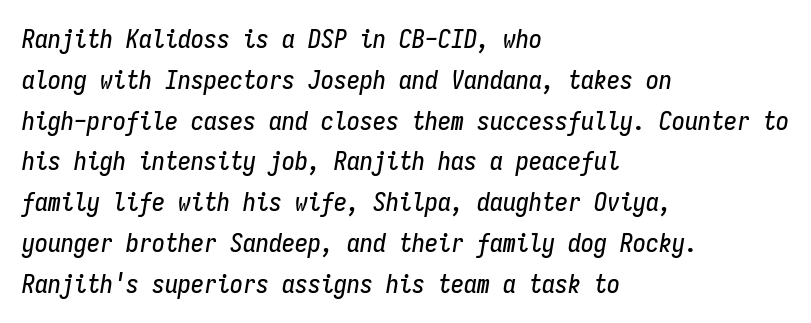
{"italic": "yes", "lean": "right", "slant_degrees": 9, "underline": "no", "align": "left", "line_spacing": "normal", "line_spacing_ratio": 1.57, "letter_spacing": "normal", "letter_spacing_em": 0.0, "glyph_px": 26}
